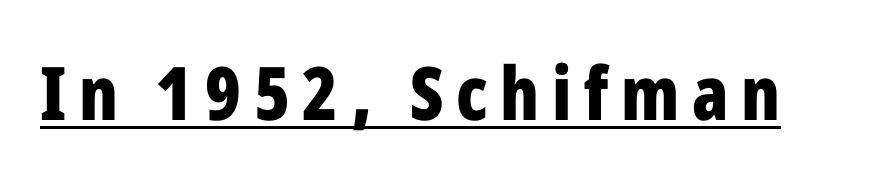
{"serif": "no", "italic": "no", "bold": "yes", "weight": "bold", "width": "condensed", "stroke_contrast": "low", "x_height": "medium", "monospaced": "no", "underline": "yes", "glyph_px": 74}
